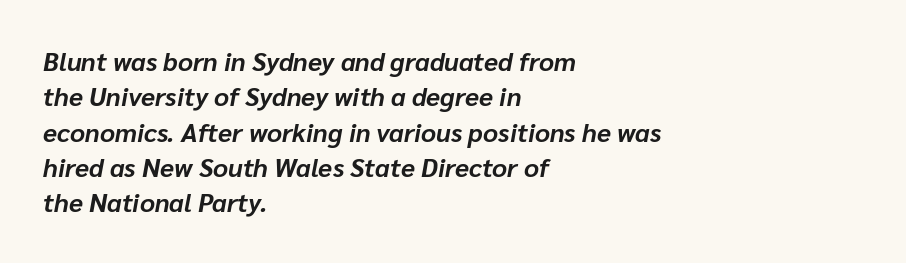
Q: Is the text bold? A: Yes.
Q: Is the text italic (slanted)? A: Yes, it leans right by about 10 degrees.
Q: Is the text underlined? A: No.
Q: How is the paragraph aligned? A: Left-aligned.
Q: Is the spacing between letters normal or unusually wide? A: Normal.
Q: Is the spacing between lines tight, normal or loose? A: Normal.
